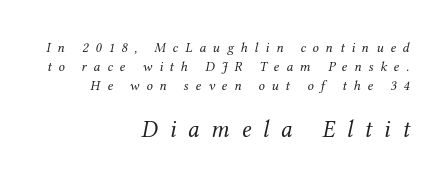
{"italic": "yes", "lean": "right", "slant_degrees": 12, "bold": "no", "underline": "no", "align": "right", "line_spacing": "normal", "line_spacing_ratio": 1.35, "letter_spacing": "wide", "letter_spacing_em": 0.49, "larger_block": "second", "size_ratio": 1.71, "glyph_px": 24}
